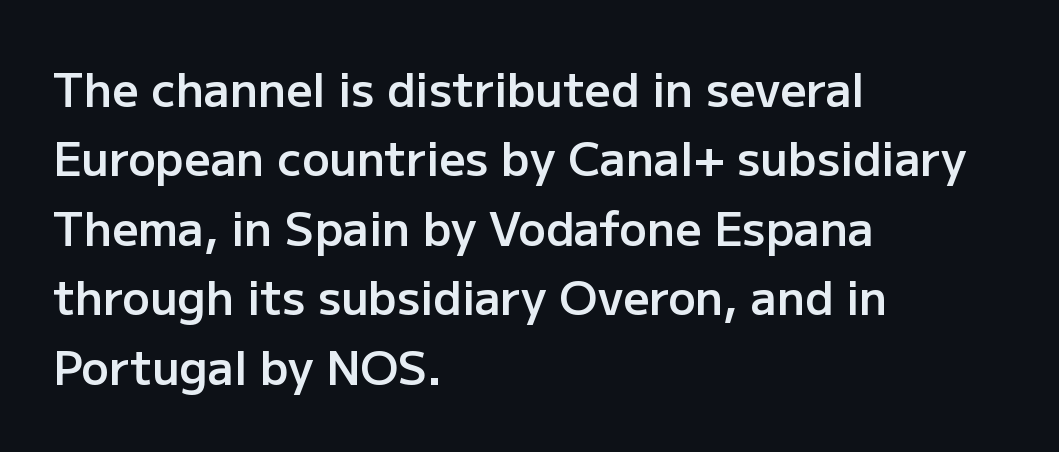
{"serif": "no", "italic": "no", "bold": "semi", "weight": "semibold", "width": "normal", "stroke_contrast": "low", "x_height": "medium", "monospaced": "no", "underline": "no", "align": "left", "line_spacing": "normal", "line_spacing_ratio": 1.51, "letter_spacing": "normal", "letter_spacing_em": 0.0, "glyph_px": 46}
